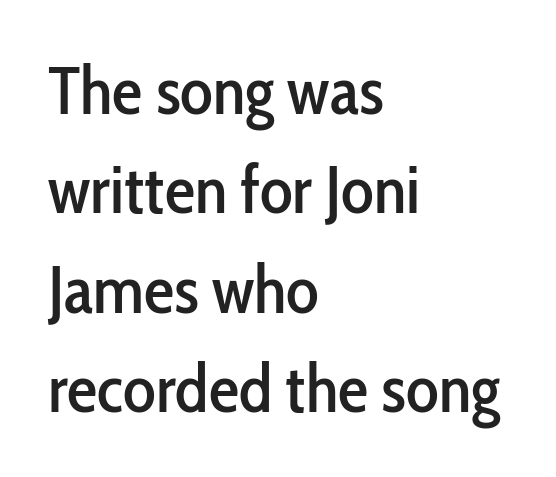
The image shows 68 px condensed sans-serif type, upright; set left-aligned, normal line spacing (1.46x), normal letter spacing, not underlined; low stroke contrast and a medium x-height.
